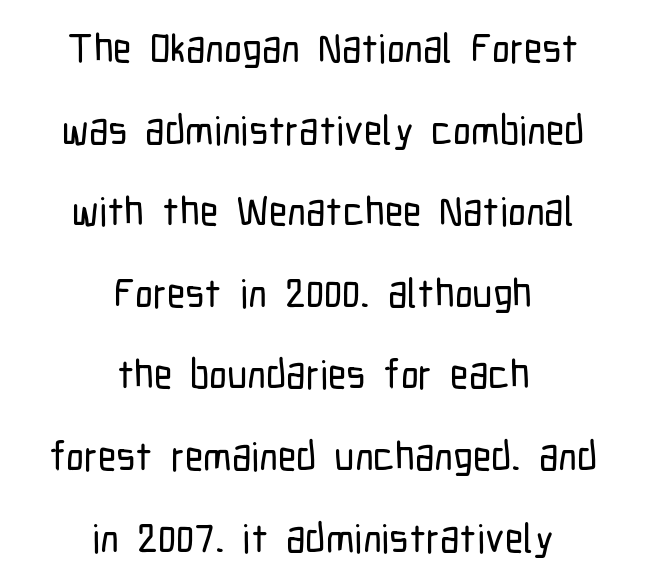
The image shows 40 px condensed sans-serif type, upright; set centered, loose line spacing (2.04x), normal letter spacing, not underlined; low stroke contrast and a medium x-height.
